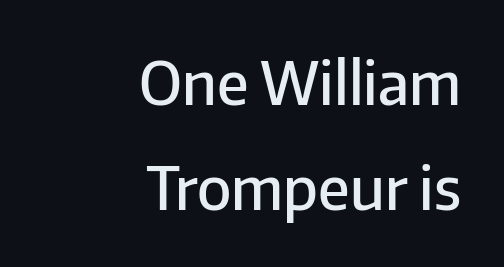
The face used here is rendered with its standard letterfit. The characters display no serif detailing; their extremities are plain. Spacing verdict: proportional, widths tailored to each character. Unmarked baselines from the first word to the last. This is roman type, the default non-slanted kind. What weight is shown? A semibold, between regular and bold.
